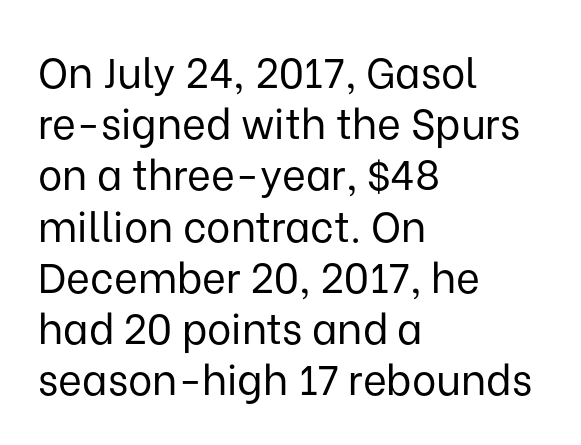
The image shows 41 px regular-weight sans-serif type, upright; set left-aligned, normal line spacing (1.25x), normal letter spacing, not underlined; low stroke contrast and a medium x-height.
